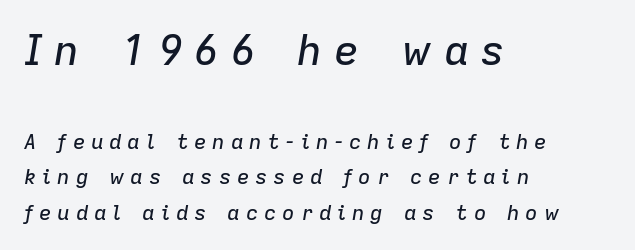
Each line starts at the same left margin while the right side varies. Rows of type keep a routine distance in the vertical direction. Of the two passages, the one on top uses the larger point size. Spacing verdict: proportional, widths tailored to each character. The words here are not underlined.
